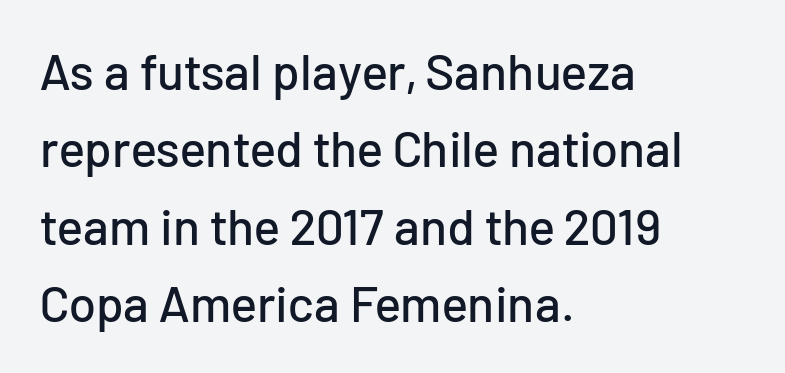
Do the characters align in a grid? No, the font is proportional. Is there any slant? The stems are plumb. No extra tracking has been applied to these lines. The rendering anchors every line to the left-hand side. The designer went with a sans here, leaving each stem footless. The rendering uses a moderate line-height, typical for paragraphs.
